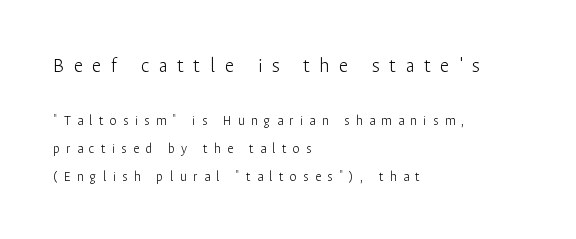
The image shows 21 px text type, upright; set left-aligned, loose line spacing (2.0x), unusually wide letter spacing (+0.45 em), not underlined; the first (top) block is 1.5x larger.
